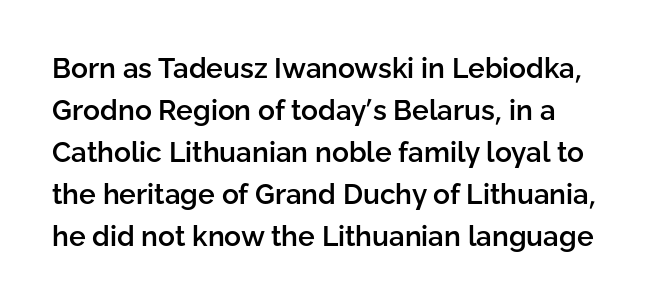
{"serif": "no", "italic": "no", "bold": "semi", "weight": "semibold", "width": "normal", "stroke_contrast": "low", "x_height": "medium", "monospaced": "no", "underline": "no", "line_spacing": "normal", "line_spacing_ratio": 1.5, "letter_spacing": "normal", "letter_spacing_em": 0.0, "glyph_px": 28}
